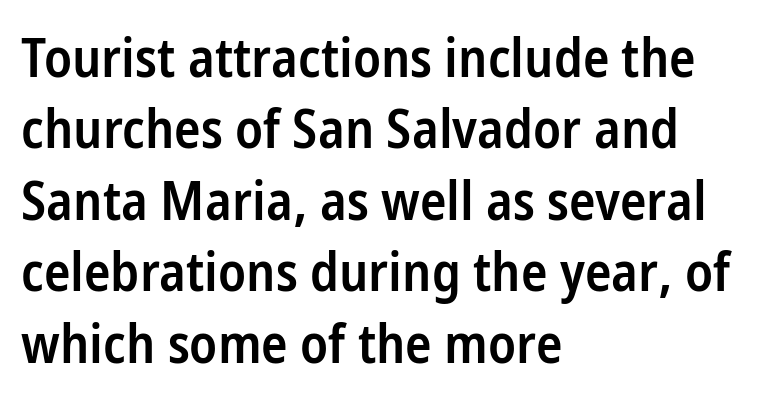
Nobody drew a line under any word here. Regular leading. Proportional: the letters do not fall into vertical columns. The font family rendered here belongs to the sans-serif group. The typesetting leans somewhat heavy: a semibold. Notice how the stems are strictly vertical — no italics here.
